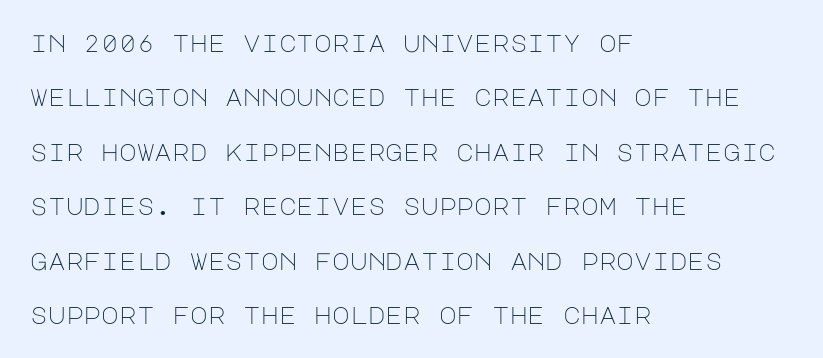
The image shows 24 px text type, upright; set left-aligned, loose line spacing (2.27x), normal letter spacing, not underlined.
